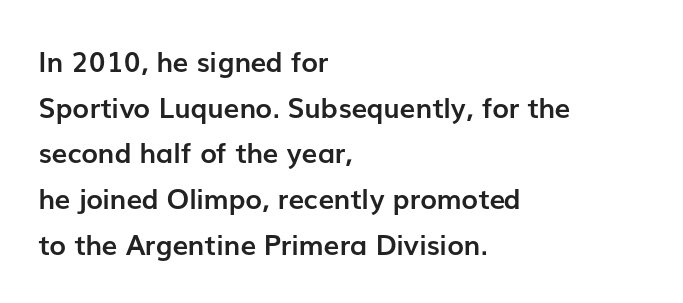
Each line starts at the same left margin while the right side varies. Heavy, bold letterforms. Tall strokes in this sample are plumb rather than angled. Compared with typical paragraphs, the rows here are spaced about the same. Default kerning and tracking; the words read as compact shapes.
